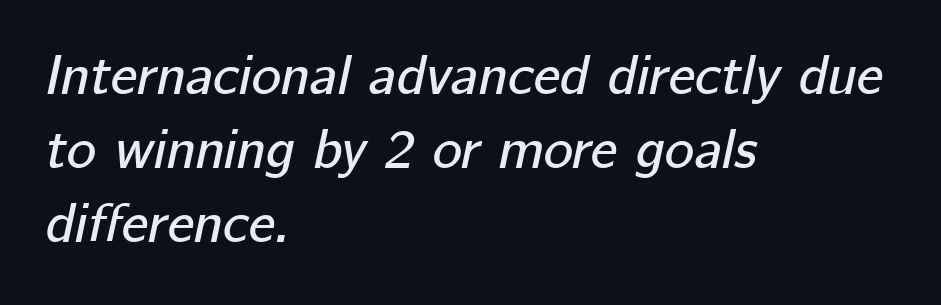
Each word holds together tightly as a unit, with standard inter-letter gaps. A typesetter would mark this as italic. The rendering uses a moderate line-height, typical for paragraphs. This sample is left-justified, so line endings fall wherever the words run out.
